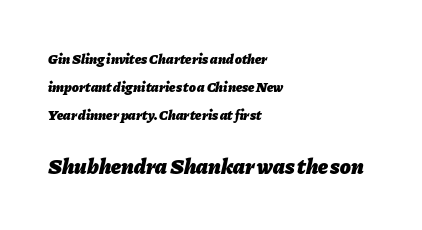
{"italic": "yes", "lean": "right", "slant_degrees": 11, "bold": "yes", "underline": "no", "align": "left", "line_spacing": "loose", "line_spacing_ratio": 1.99, "letter_spacing": "normal", "letter_spacing_em": 0.0, "larger_block": "second", "size_ratio": 1.57, "glyph_px": 22}
